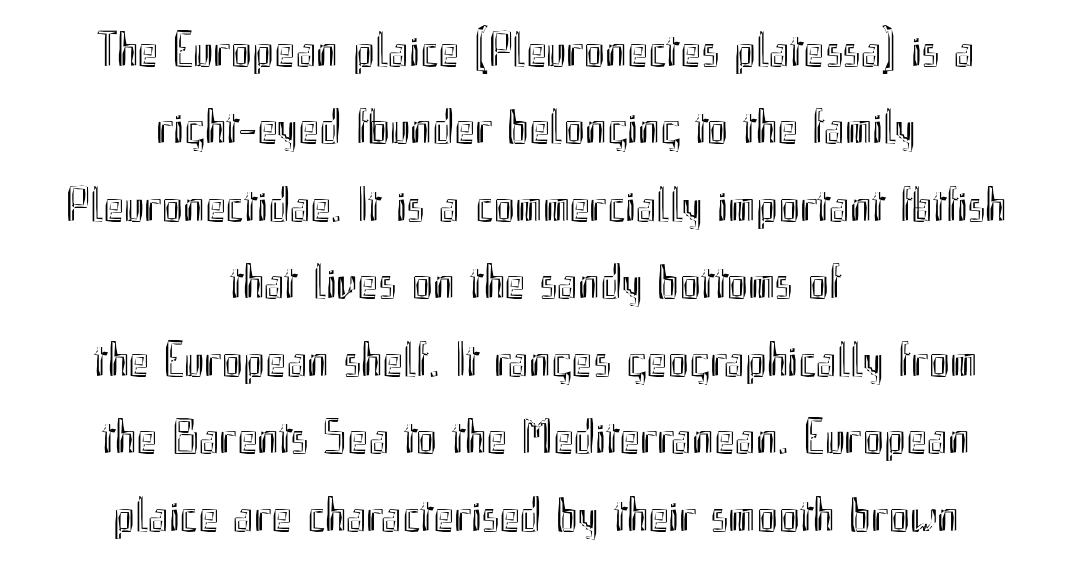
{"italic": "no", "width": "condensed", "x_height": "small", "monospaced": "no", "underline": "no", "align": "center", "line_spacing": "normal", "line_spacing_ratio": 1.58, "letter_spacing": "normal", "letter_spacing_em": 0.0, "glyph_px": 49}
